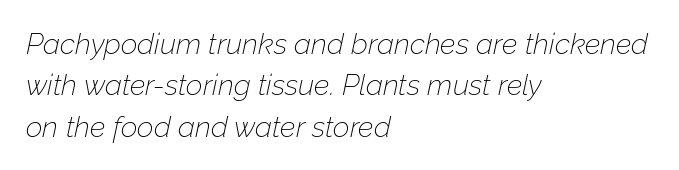
{"italic": "yes", "lean": "right", "slant_degrees": 12, "bold": "no", "weight": "thin", "width": "normal", "stroke_contrast": "low", "x_height": "medium", "monospaced": "no", "underline": "no", "align": "left", "line_spacing": "normal", "line_spacing_ratio": 1.43, "letter_spacing": "normal", "letter_spacing_em": 0.0, "glyph_px": 29}
